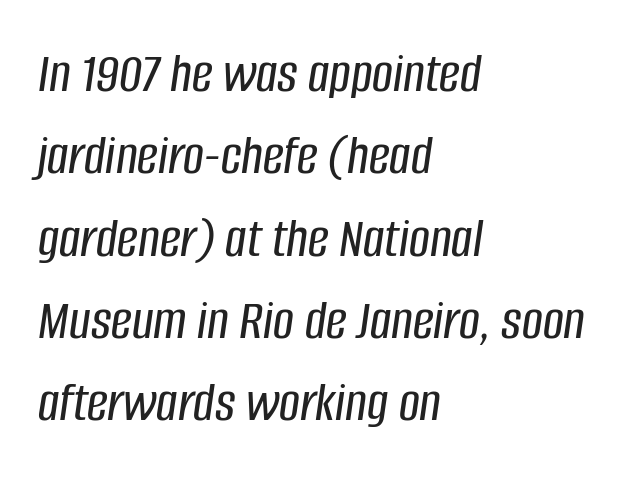
Q: Is the text italic (slanted)? A: Yes, it leans right by about 8 degrees.
Q: Is the text underlined? A: No.
Q: How is the paragraph aligned? A: Left-aligned.
Q: Is the spacing between letters normal or unusually wide? A: Normal.
Q: Is the spacing between lines tight, normal or loose? A: Normal.
Q: Width (condensed, normal, or wide)? A: Condensed.
Q: Stroke contrast? A: Low.
Q: x-height? A: Large.
Q: Monospaced? A: No.
